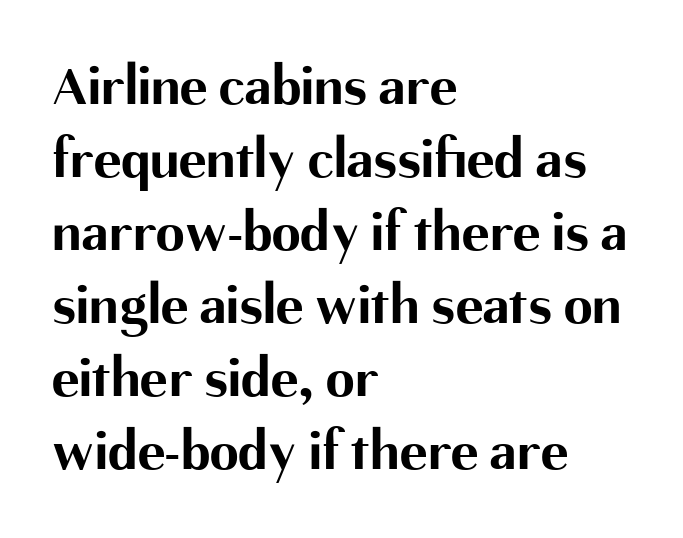
Q: Is the text bold? A: Yes.
Q: Is the text italic (slanted)? A: No, it is upright.
Q: Is the typeface a serif or a sans-serif typeface? A: Sans-serif.
Q: Is the text underlined? A: No.
Q: How is the paragraph aligned? A: Left-aligned.
Q: Is the spacing between letters normal or unusually wide? A: Normal.
Q: Is the spacing between lines tight, normal or loose? A: Normal.
Q: Width (condensed, normal, or wide)? A: Normal.
Q: Stroke contrast? A: Medium.
Q: x-height? A: Medium.
Q: Monospaced? A: No.
